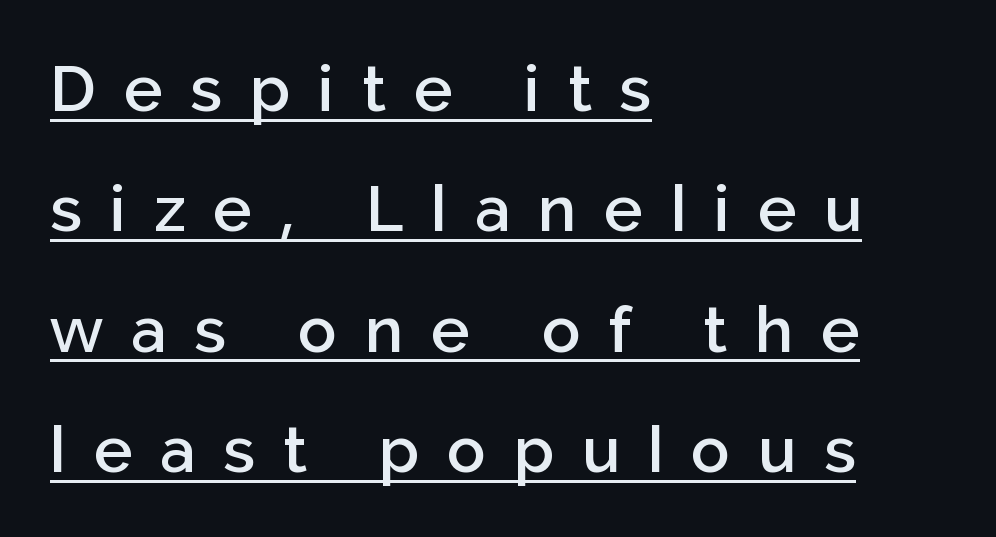
Q: Is the text bold? A: Semi-bold.
Q: Is the text italic (slanted)? A: No, it is upright.
Q: Is the typeface a serif or a sans-serif typeface? A: Sans-serif.
Q: Is the text underlined? A: Yes.
Q: How is the paragraph aligned? A: Left-aligned.
Q: Is the spacing between letters normal or unusually wide? A: Unusually wide.
Q: Width (condensed, normal, or wide)? A: Normal.
Q: Stroke contrast? A: Low.
Q: x-height? A: Medium.
Q: Monospaced? A: No.
